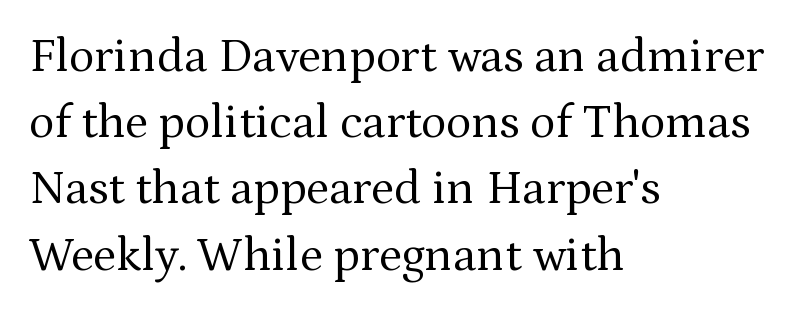
The image shows 48 px regular-weight serif type, upright; set left-aligned, normal line spacing (1.38x), normal letter spacing, not underlined; medium stroke contrast and a medium x-height.
